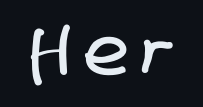
Q: Is the typeface a serif or a sans-serif typeface? A: Sans-serif.
Q: Is the text underlined? A: No.
Q: Is the spacing between letters normal or unusually wide? A: Unusually wide.
Q: Width (condensed, normal, or wide)? A: Condensed.
Q: Stroke contrast? A: Low.
Q: x-height? A: Large.
Q: Monospaced? A: No.
